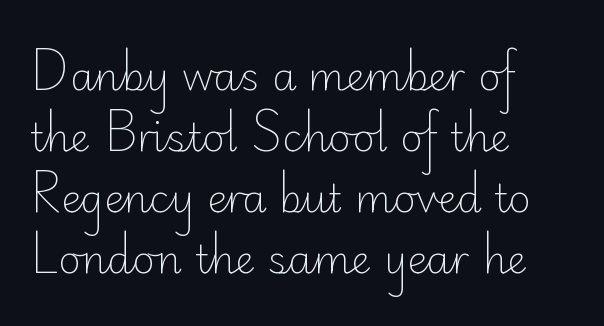
The image shows 39 px light sans-serif type, upright; set left-aligned, normal line spacing (1.56x), normal letter spacing, not underlined; low stroke contrast and a small x-height.
